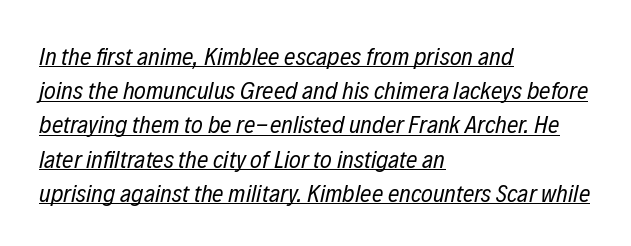
The image shows 25 px text type, italic (leaning right); set left-aligned, normal line spacing (1.37x), normal letter spacing, underlined.
